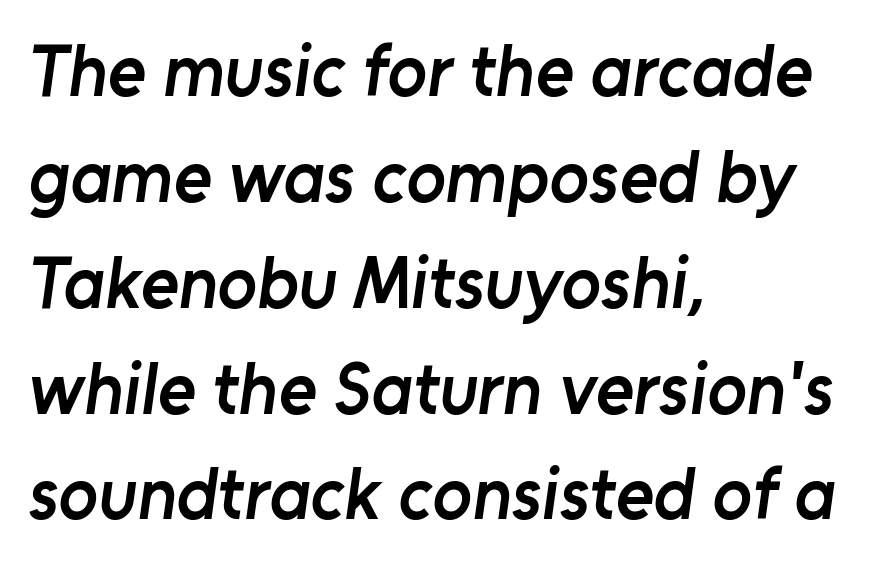
Q: Is the text bold? A: Semi-bold.
Q: Is the typeface a serif or a sans-serif typeface? A: Sans-serif.
Q: Is the text underlined? A: No.
Q: How is the paragraph aligned? A: Left-aligned.
Q: Is the spacing between letters normal or unusually wide? A: Normal.
Q: Is the spacing between lines tight, normal or loose? A: Normal.
Q: Width (condensed, normal, or wide)? A: Normal.
Q: Stroke contrast? A: Low.
Q: x-height? A: Medium.
Q: Monospaced? A: No.
